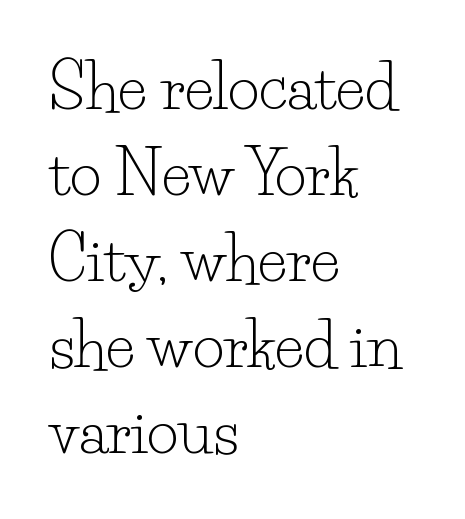
If you drew a line through each stem, it would be perfectly vertical. All the whitespace from short lines collects on the right. Here the designer chose a conventional face with non-uniform glyph widths. This rendering leaves character spacing at its baseline value.
